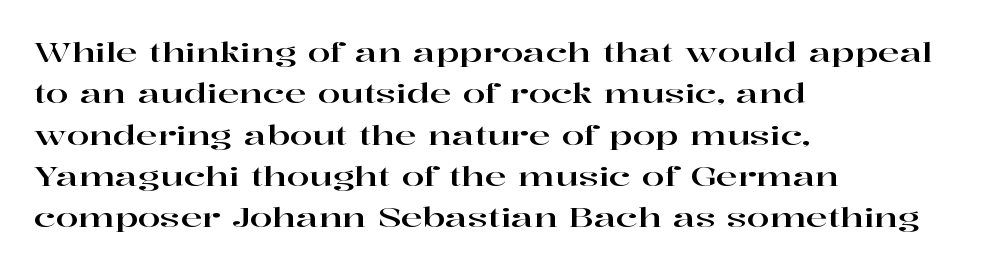
Honestly, there is no underline to notice here at all. Nothing unusual about the tracking: characters are spaced as the font intends. These lines stack with their left ends in a neat column. Posture: vertical. Normally led — the rows are evenly, conventionally spaced.
